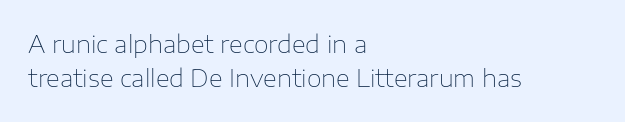
The image shows 24 px text type, upright; set left-aligned, normal line spacing (1.42x), normal letter spacing, not underlined.
